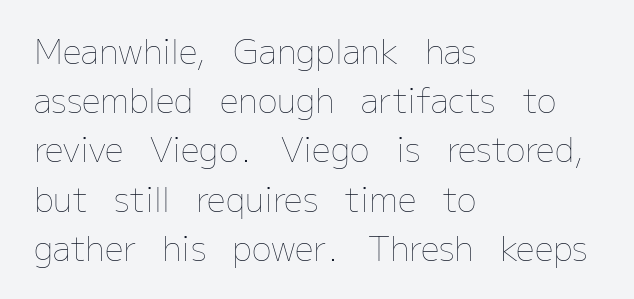
The image shows 33 px thin type, upright; set left-aligned, normal line spacing (1.49x), normal letter spacing, not underlined; low stroke contrast and a medium x-height.
